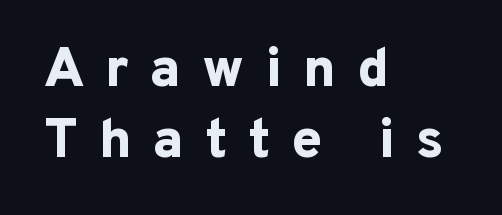
Q: Is the text bold? A: Yes.
Q: Is the text italic (slanted)? A: No, it is upright.
Q: Is the typeface a serif or a sans-serif typeface? A: Sans-serif.
Q: Is the text underlined? A: No.
Q: How is the paragraph aligned? A: Left-aligned.
Q: Is the spacing between letters normal or unusually wide? A: Unusually wide.
Q: Is the spacing between lines tight, normal or loose? A: Normal.
Q: Width (condensed, normal, or wide)? A: Normal.
Q: Stroke contrast? A: Low.
Q: x-height? A: Medium.
Q: Monospaced? A: No.
